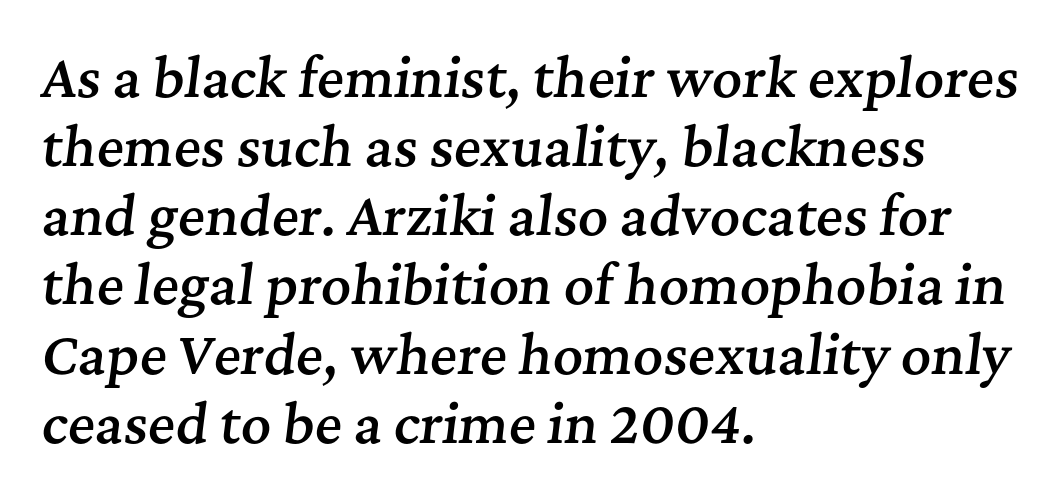
Notice how descenders clear the ascenders below comfortably — that's standard leading. Standard letterfit; no display-style spreading of the glyphs. Yep, that's italic — everything's leaning. Is the block centered? No — it sits flush against the left margin. The passage shown is typed in a proportional face where columns would drift.
